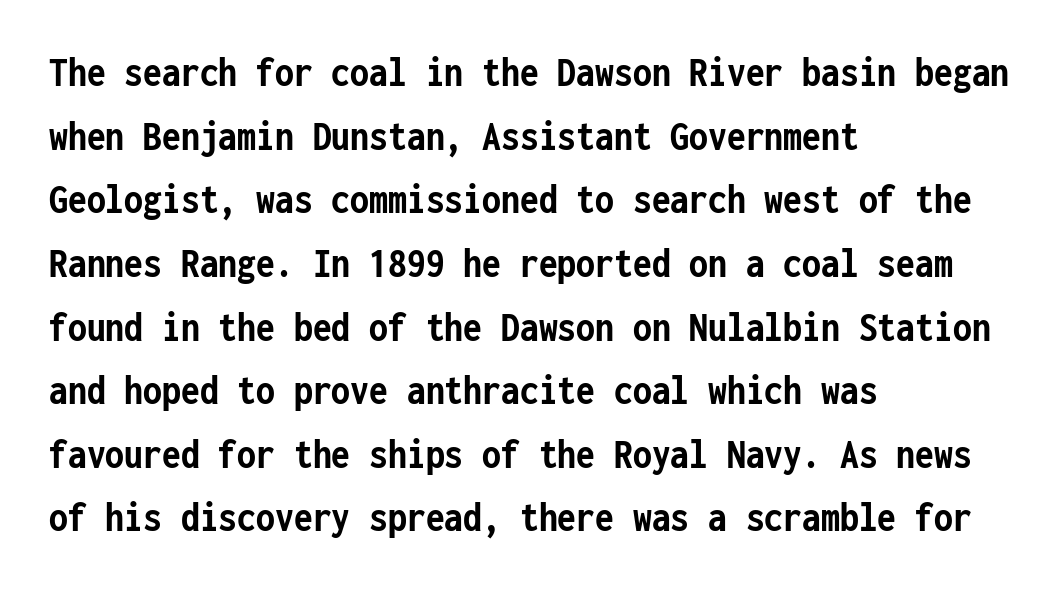
{"serif": "no", "italic": "no", "bold": "yes", "weight": "semibold", "width": "condensed", "stroke_contrast": "low", "x_height": "medium", "monospaced": "yes", "underline": "no", "align": "left", "line_spacing": "normal", "line_spacing_ratio": 1.48, "letter_spacing": "normal", "letter_spacing_em": 0.0, "glyph_px": 43}
